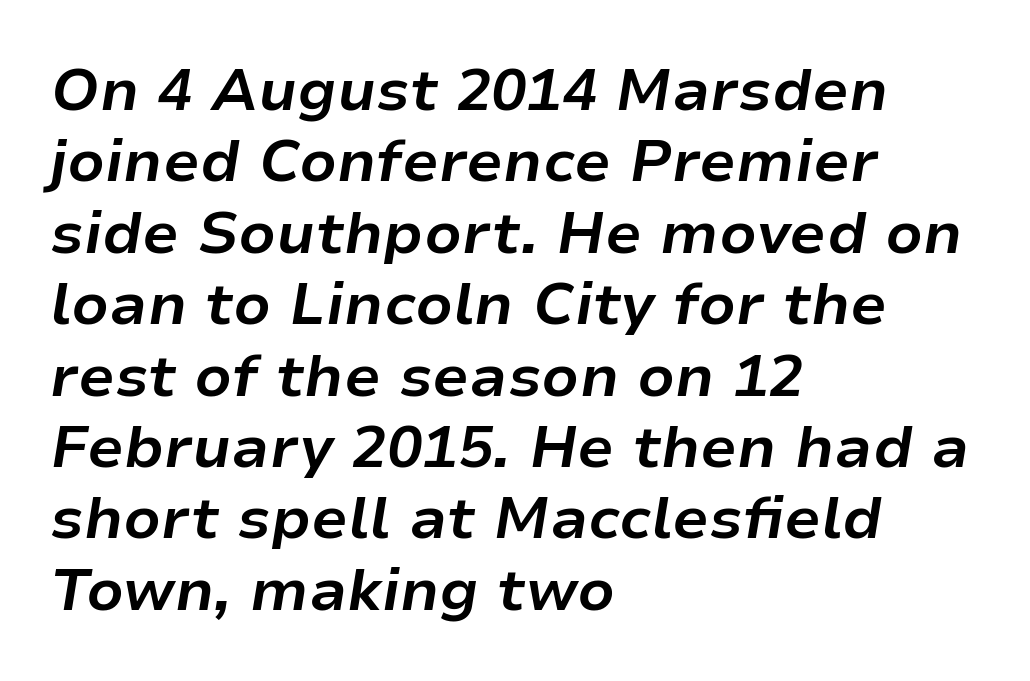
Tracking value appears to be zero — textbook default spacing. This sample is left-justified, so line endings fall wherever the words run out. Rule under the text: the space is simply empty. The sample has been set heavy, in full bold. Observe the lean: these are italic letterforms. Think of a printed novel: that variable character pitch is what you see here.
